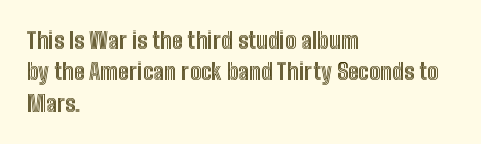
Quick note: underline off. Interline gaps are of average width in this sample. Notice how the stems are strictly vertical — no italics here. How are the letters spaced? Ordinarily, with no added tracking. The lines are quadded left.
